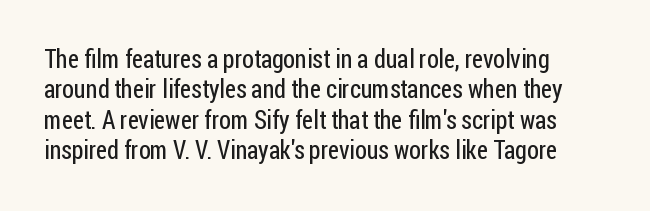
Q: Is the text bold? A: No.
Q: Is the text italic (slanted)? A: No, it is upright.
Q: Is the text underlined? A: No.
Q: How is the paragraph aligned? A: Left-aligned.
Q: Is the spacing between letters normal or unusually wide? A: Normal.
